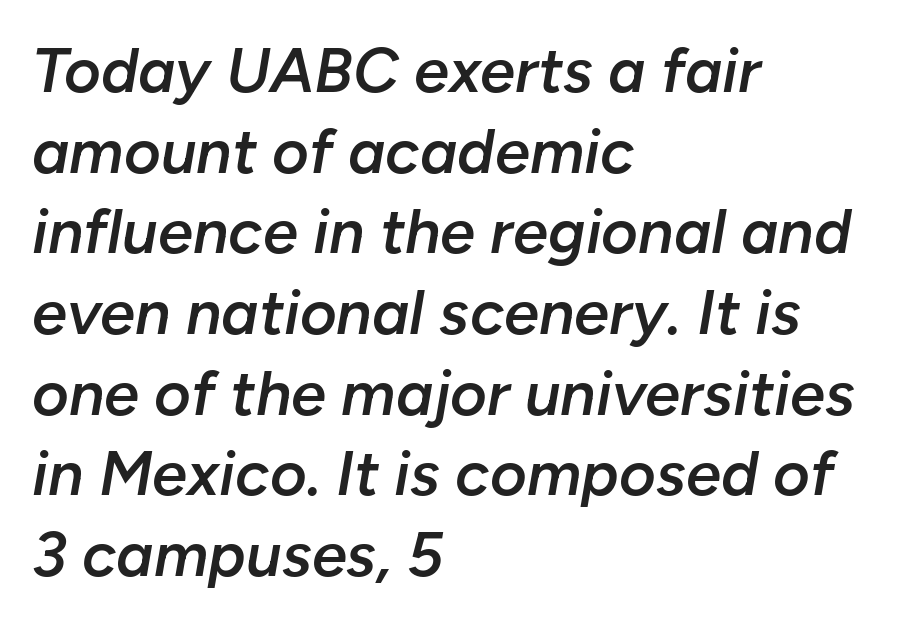
{"italic": "yes", "lean": "right", "slant_degrees": 10, "bold": "semi", "weight": "semibold", "width": "normal", "stroke_contrast": "low", "x_height": "medium", "monospaced": "no", "underline": "no", "align": "left", "line_spacing": "normal", "line_spacing_ratio": 1.28, "letter_spacing": "normal", "letter_spacing_em": 0.0, "glyph_px": 63}
